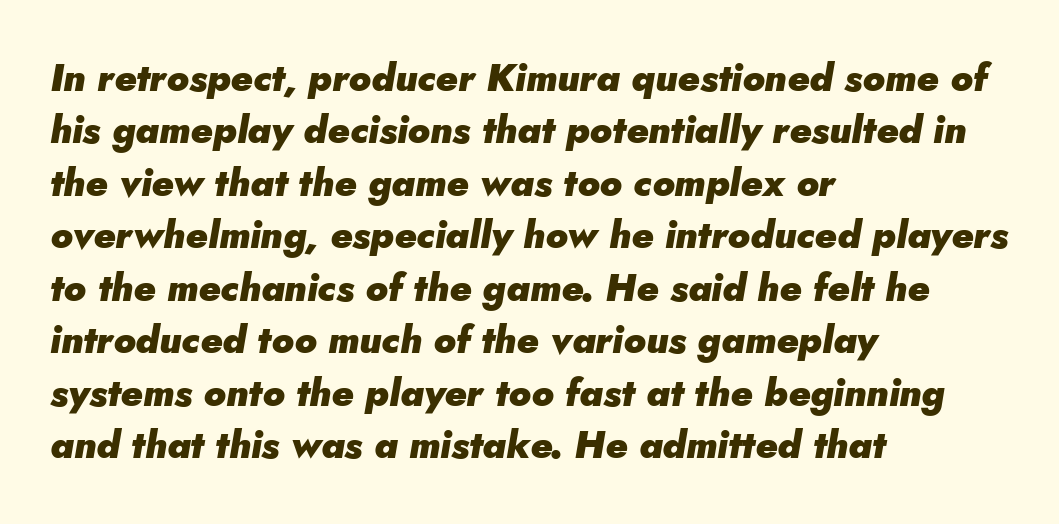
Q: Is the text bold? A: Yes.
Q: Is the text italic (slanted)? A: Yes, it leans right by about 5 degrees.
Q: Is the text underlined? A: No.
Q: How is the paragraph aligned? A: Left-aligned.
Q: Is the spacing between letters normal or unusually wide? A: Normal.
Q: Is the spacing between lines tight, normal or loose? A: Normal.
Q: Width (condensed, normal, or wide)? A: Normal.
Q: Stroke contrast? A: Low.
Q: x-height? A: Small.
Q: Monospaced? A: No.
